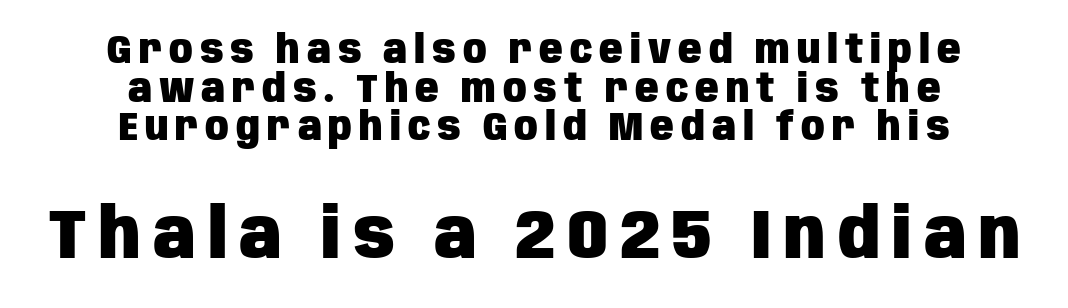
{"serif": "no", "italic": "no", "bold": "yes", "weight": "heavy", "width": "condensed", "stroke_contrast": "low", "x_height": "large", "monospaced": "no", "underline": "no", "align": "center", "line_spacing": "tight", "line_spacing_ratio": 0.99, "larger_block": "second", "size_ratio": 1.77, "glyph_px": 69}
